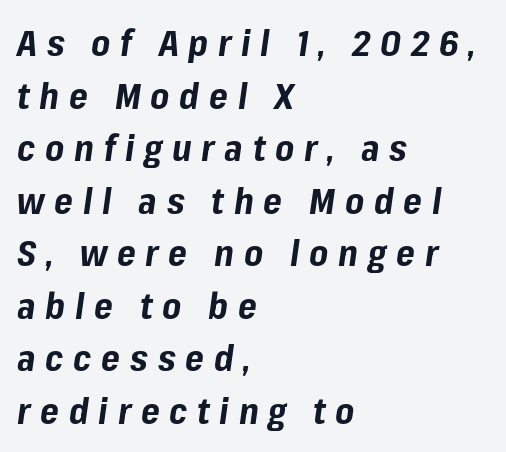
{"italic": "yes", "lean": "right", "slant_degrees": 8, "bold": "yes", "weight": "bold", "width": "normal", "stroke_contrast": "low", "x_height": "medium", "monospaced": "no", "underline": "no", "align": "left", "line_spacing": "normal", "line_spacing_ratio": 1.46, "letter_spacing": "wide", "letter_spacing_em": 0.27, "glyph_px": 36}
